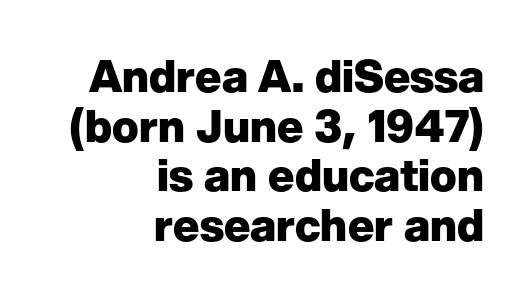
{"serif": "no", "italic": "no", "bold": "yes", "weight": "heavy", "width": "normal", "stroke_contrast": "low", "x_height": "medium", "monospaced": "no", "underline": "no", "align": "right", "line_spacing": "tight", "line_spacing_ratio": 1.13, "letter_spacing": "normal", "letter_spacing_em": 0.0, "glyph_px": 44}
